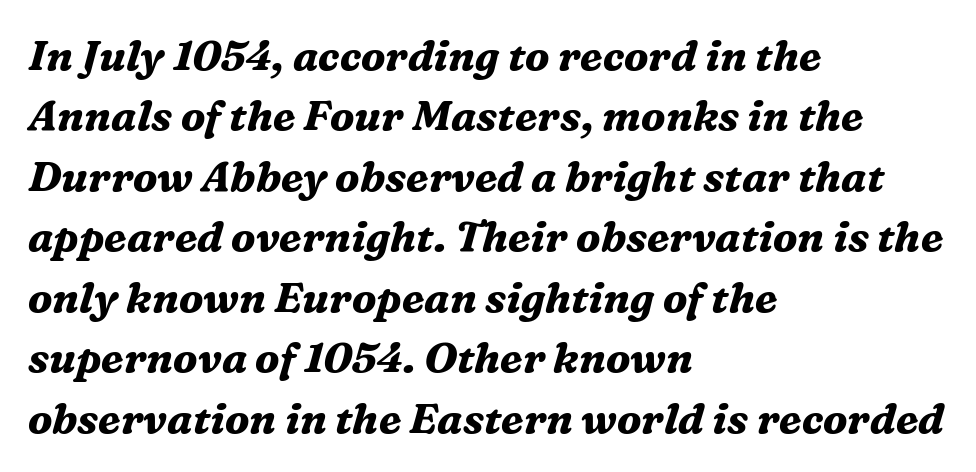
Q: Is the text bold? A: Yes.
Q: Is the text italic (slanted)? A: Yes, it leans right by about 16 degrees.
Q: Is the typeface a serif or a sans-serif typeface? A: Serif.
Q: Is the text underlined? A: No.
Q: How is the paragraph aligned? A: Left-aligned.
Q: Is the spacing between letters normal or unusually wide? A: Normal.
Q: Is the spacing between lines tight, normal or loose? A: Normal.
Q: Width (condensed, normal, or wide)? A: Normal.
Q: Stroke contrast? A: Medium.
Q: x-height? A: Medium.
Q: Monospaced? A: No.
